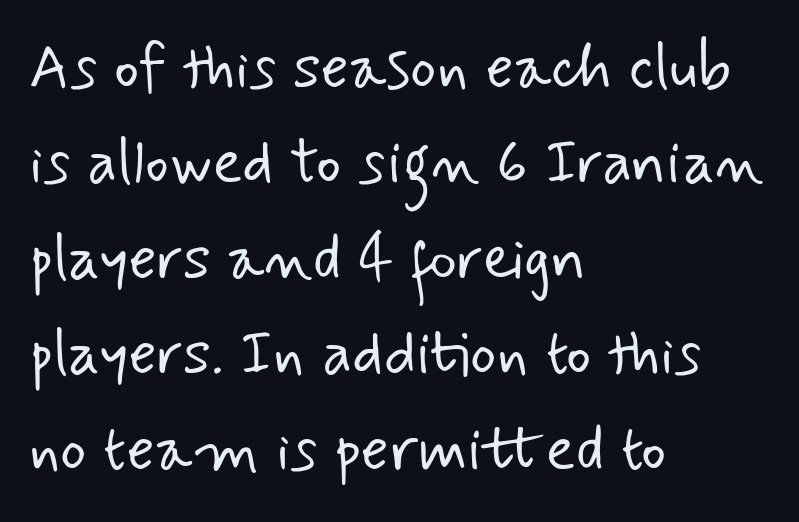
The image shows 62 px light sans-serif type; set left-aligned, normal line spacing (1.54x), normal letter spacing, not underlined; low stroke contrast and a small x-height.
